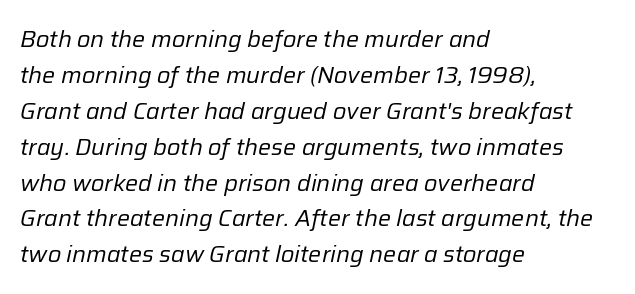
Successive baselines arrive at the customary interval. Only glyphs here, with clear space below each row. Weight: not bold — regular or lighter. The line texture is even and compact thanks to regular tracking. The paragraph has a hard left edge and a soft right edge. Slanted lettering throughout.
